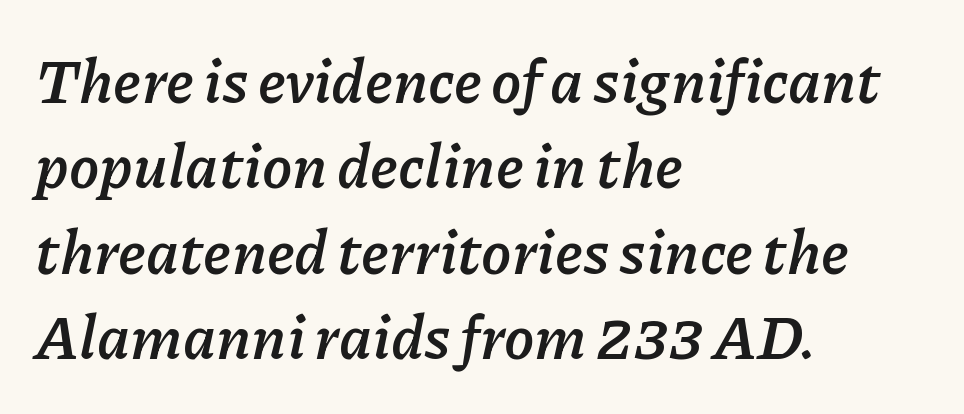
Q: Is the text bold? A: Yes.
Q: Is the text italic (slanted)? A: Yes, it leans right by about 11 degrees.
Q: Is the text underlined? A: No.
Q: How is the paragraph aligned? A: Left-aligned.
Q: Is the spacing between letters normal or unusually wide? A: Normal.
Q: Is the spacing between lines tight, normal or loose? A: Normal.
Q: Width (condensed, normal, or wide)? A: Normal.
Q: Stroke contrast? A: Low.
Q: x-height? A: Medium.
Q: Monospaced? A: No.
